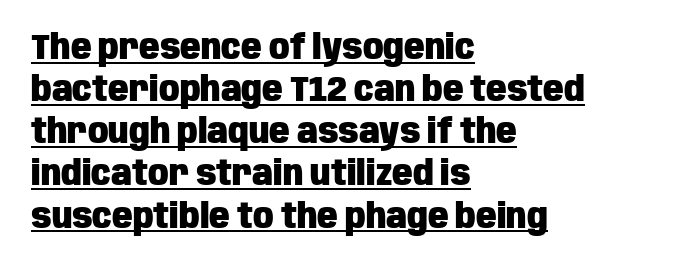
The image shows 34 px heavy, condensed sans-serif type, upright; set left-aligned, line spacing 1.24x, normal letter spacing, underlined; low stroke contrast and a large x-height.
